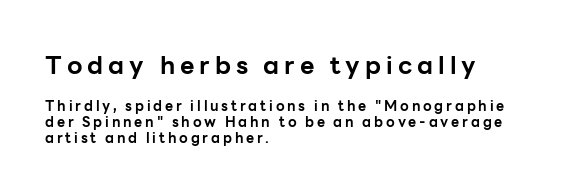
The image shows 25 px bold type, upright; set left-aligned, line spacing 1.16x, unusually wide letter spacing (+0.2 em), not underlined; the first (top) block is 1.79x larger.
